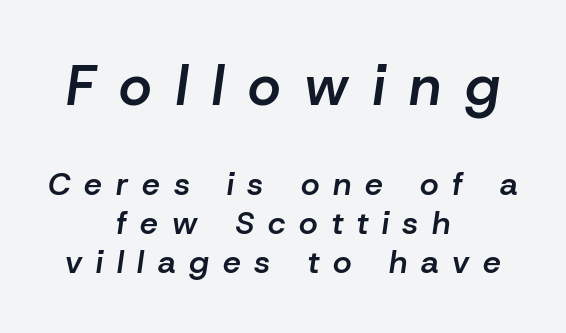
Q: Is the text bold? A: Semi-bold.
Q: Is the text italic (slanted)? A: Yes, it leans right by about 8 degrees.
Q: Is the text underlined? A: No.
Q: How is the paragraph aligned? A: Centered.
Q: Is the spacing between letters normal or unusually wide? A: Unusually wide.
Q: Which block of text is set in a larger size, the first (top) or the second (bottom)? A: The first (top) one.
Q: Width (condensed, normal, or wide)? A: Normal.
Q: Stroke contrast? A: Low.
Q: x-height? A: Medium.
Q: Monospaced? A: No.
